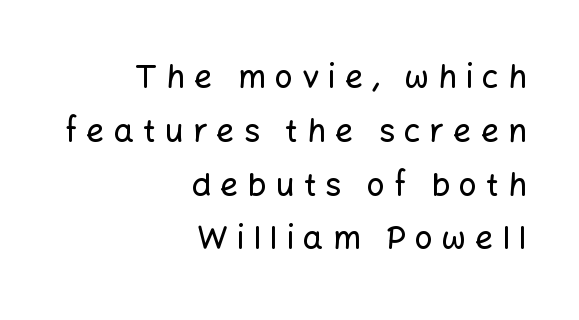
Loose tracking; the words dissolve into strings of separated letters. Typographically, this falls in the sans-serif category. Reading down the block, your eye finds every line finishing at a fixed right position. The strip under each line holds only bare page.
